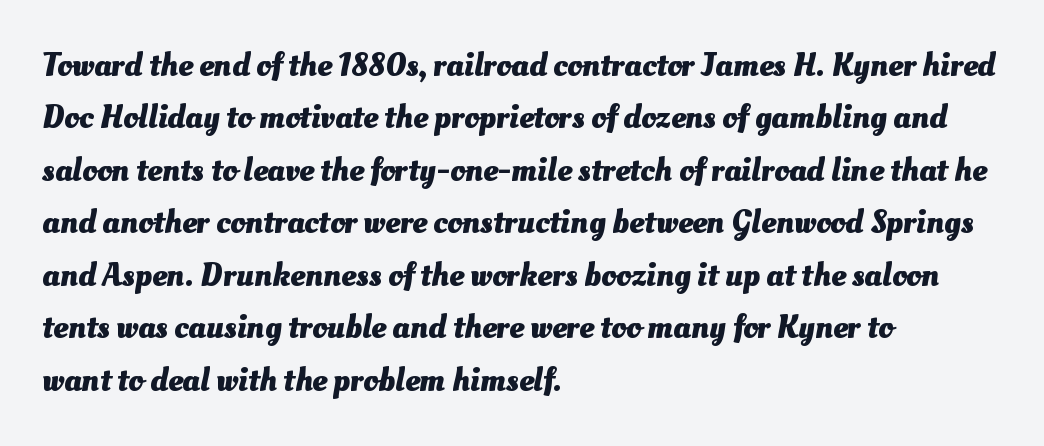
The image shows 33 px heavy type; set left-aligned, normal line spacing (1.59x), normal letter spacing, not underlined; medium stroke contrast and a small x-height.
